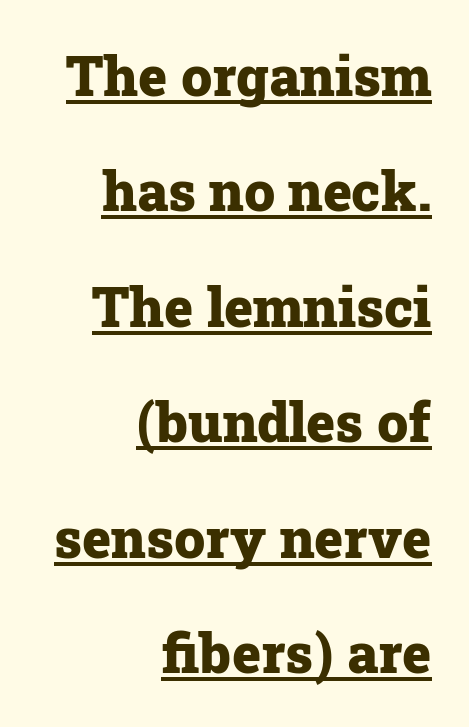
Q: Is the text bold? A: Yes.
Q: Is the text italic (slanted)? A: No, it is upright.
Q: Is the typeface a serif or a sans-serif typeface? A: Serif.
Q: Is the text underlined? A: Yes.
Q: How is the paragraph aligned? A: Right-aligned.
Q: Is the spacing between letters normal or unusually wide? A: Normal.
Q: Is the spacing between lines tight, normal or loose? A: Loose.
Q: Width (condensed, normal, or wide)? A: Normal.
Q: Stroke contrast? A: Low.
Q: x-height? A: Medium.
Q: Monospaced? A: No.
